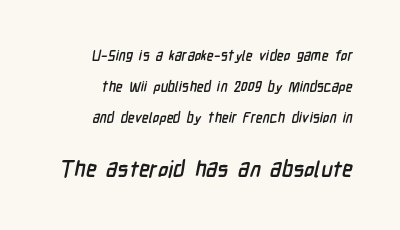
{"bold": "yes", "underline": "no", "line_spacing": "loose", "line_spacing_ratio": 2.2, "letter_spacing": "normal", "letter_spacing_em": 0.0, "larger_block": "second", "size_ratio": 1.57, "glyph_px": 22}
